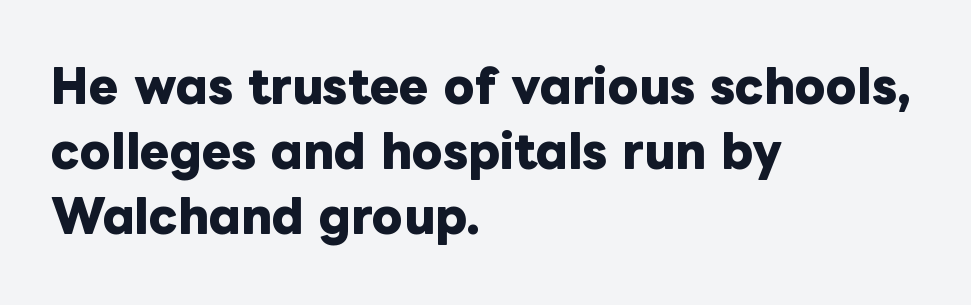
The image shows 44 px heavy type, upright; set left-aligned, normal line spacing (1.48x), normal letter spacing, not underlined; low stroke contrast and a medium x-height.
